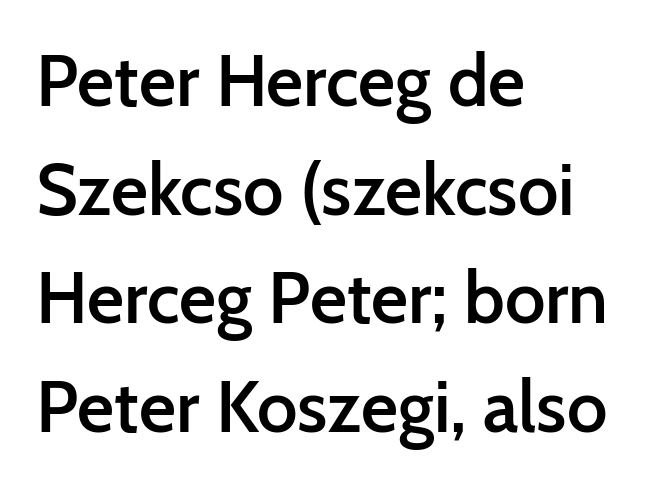
Q: Is the text bold? A: Semi-bold.
Q: Is the text italic (slanted)? A: No, it is upright.
Q: Is the typeface a serif or a sans-serif typeface? A: Sans-serif.
Q: Is the text underlined? A: No.
Q: How is the paragraph aligned? A: Left-aligned.
Q: Is the spacing between letters normal or unusually wide? A: Normal.
Q: Is the spacing between lines tight, normal or loose? A: Normal.
Q: Width (condensed, normal, or wide)? A: Normal.
Q: Stroke contrast? A: Low.
Q: x-height? A: Medium.
Q: Monospaced? A: No.
